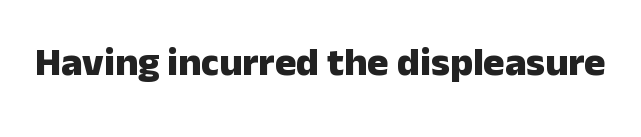
Weight: bold. This rendering leaves character spacing at its baseline value. Posture: vertical. Has an underline been added? It has not. What kind of face is this? One without serifs — a sans. Is this a fixed-width face? No — the glyphs have proportional, varying widths.
